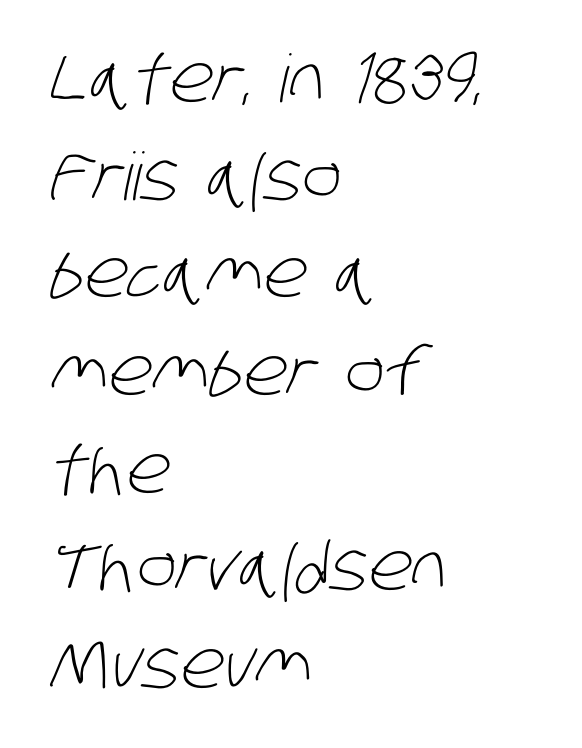
The image shows 66 px light, condensed sans-serif type; set left-aligned, normal line spacing (1.48x), normal letter spacing, not underlined; low stroke contrast and a large x-height.
